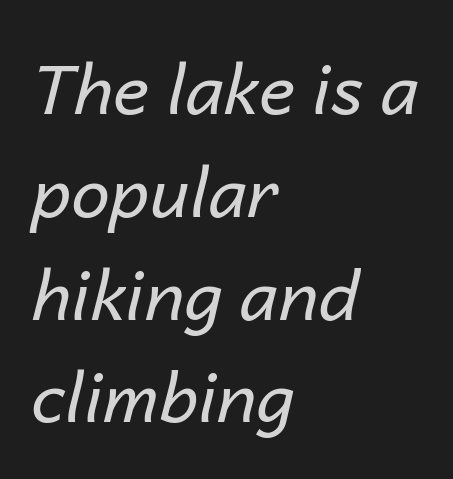
The image shows 69 px regular-weight type, italic (leaning right); set left-aligned, normal line spacing (1.49x), normal letter spacing, not underlined; low stroke contrast and a medium x-height.
